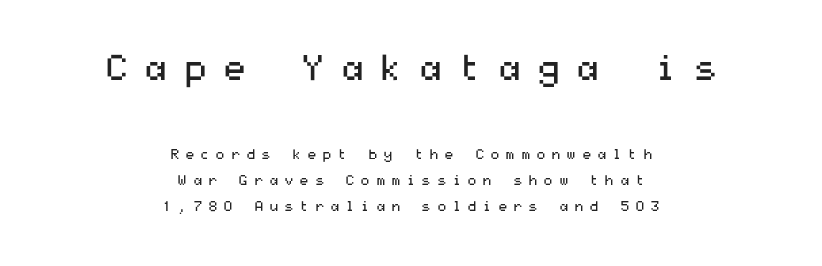
The image shows 36 px regular-weight, wide sans-serif type, upright; set centered, line spacing 1.87x, unusually wide letter spacing (+0.39 em), not underlined; the first (top) block is 2.57x larger; medium stroke contrast and a medium x-height.
